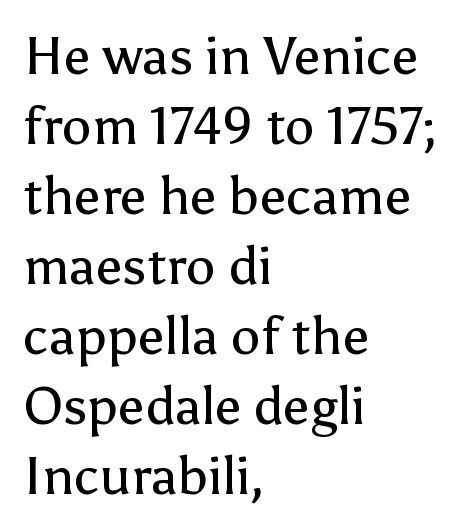
The image shows 53 px regular-weight sans-serif type, upright; set left-aligned, normal line spacing (1.32x), normal letter spacing, not underlined; low stroke contrast and a medium x-height.
